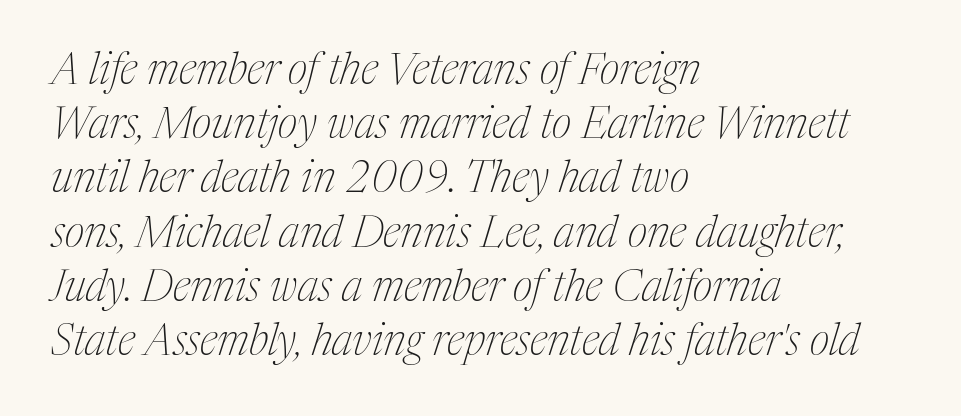
{"serif": "yes", "italic": "yes", "lean": "right", "slant_degrees": 17, "bold": "no", "weight": "thin", "width": "condensed", "stroke_contrast": "medium", "x_height": "medium", "monospaced": "no", "underline": "no", "align": "left", "line_spacing": "normal", "line_spacing_ratio": 1.26, "letter_spacing": "normal", "letter_spacing_em": 0.0, "glyph_px": 43}
